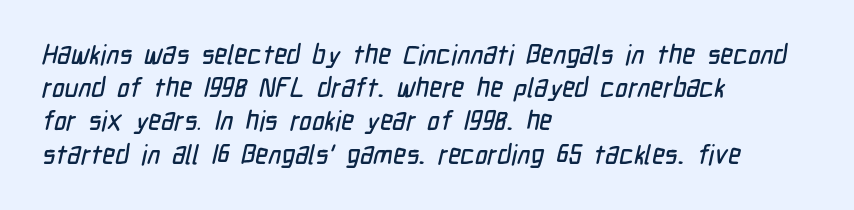
The face used here is rendered with its standard letterfit. Descender tails drop into unmarked territory. The setting favours the left margin, as ordinary paragraphs usually do.
